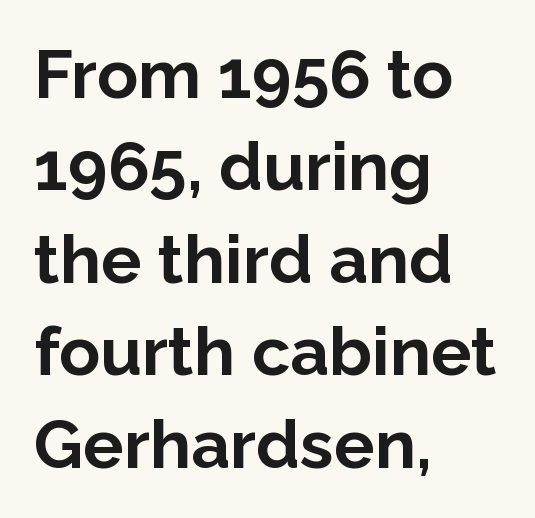
The image shows 68 px bold sans-serif type, upright; set left-aligned, normal line spacing (1.36x), normal letter spacing, not underlined; low stroke contrast and a medium x-height.
